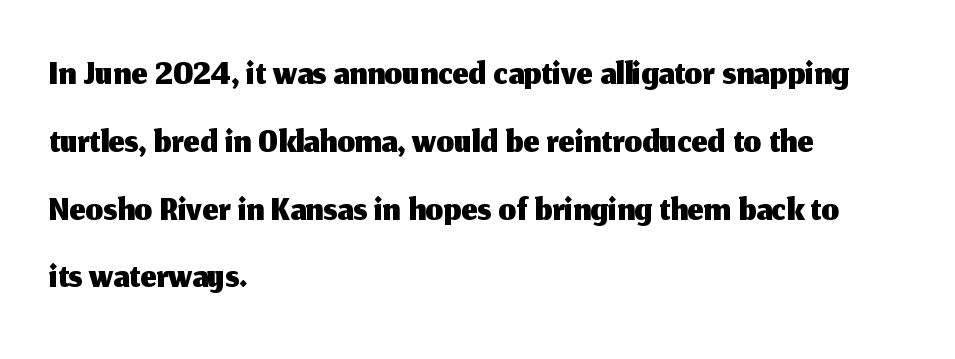
Q: Is the text italic (slanted)? A: No, it is upright.
Q: Is the typeface a serif or a sans-serif typeface? A: Sans-serif.
Q: Is the text underlined? A: No.
Q: How is the paragraph aligned? A: Left-aligned.
Q: Is the spacing between letters normal or unusually wide? A: Normal.
Q: Width (condensed, normal, or wide)? A: Normal.
Q: Stroke contrast? A: Medium.
Q: x-height? A: Medium.
Q: Monospaced? A: No.
